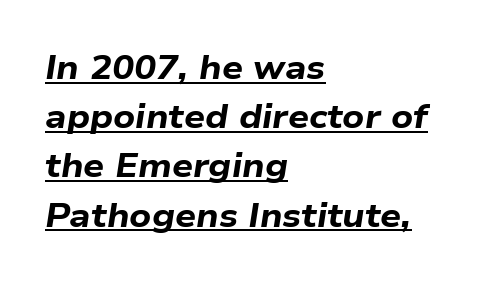
The image shows 33 px bold, wide type, italic (leaning right); set left-aligned, normal line spacing (1.49x), normal letter spacing, underlined; low stroke contrast and a medium x-height.
